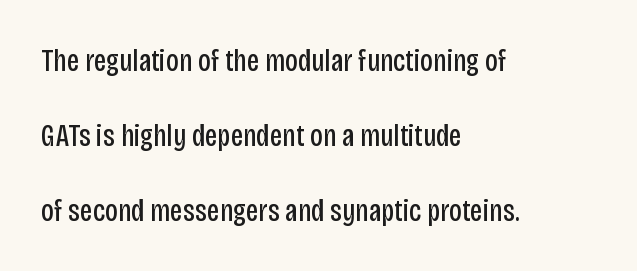
Observe the ordinary spacing: letters are neighbours, not strangers. Only glyphs here, with clear space below each row. The block of text is sparse from top to bottom, with ample space between rows. The letters advance in unequal steps, a hallmark of proportional type. Upright lettering throughout.
